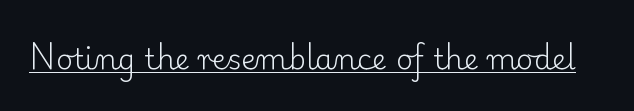
{"italic": "no", "bold": "no", "weight": "light", "width": "normal", "stroke_contrast": "low", "x_height": "small", "monospaced": "no", "underline": "yes", "letter_spacing": "normal", "letter_spacing_em": 0.0, "glyph_px": 29}
